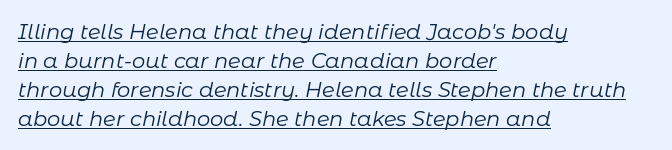
The image shows 21 px text type, italic (leaning right); set left-aligned, normal line spacing (1.38x), normal letter spacing, underlined.
